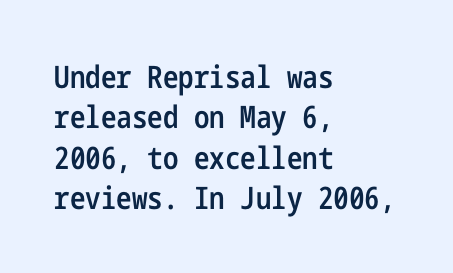
{"serif": "no", "italic": "no", "bold": "semi", "weight": "semibold", "width": "condensed", "stroke_contrast": "low", "x_height": "medium", "underline": "no", "align": "left", "line_spacing": "normal", "line_spacing_ratio": 1.3, "letter_spacing": "normal", "letter_spacing_em": 0.0, "glyph_px": 31}
